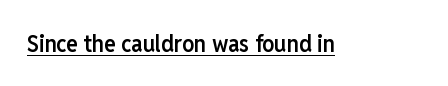
{"italic": "no", "bold": "semi", "underline": "yes", "letter_spacing": "normal", "letter_spacing_em": 0.0, "glyph_px": 24}
